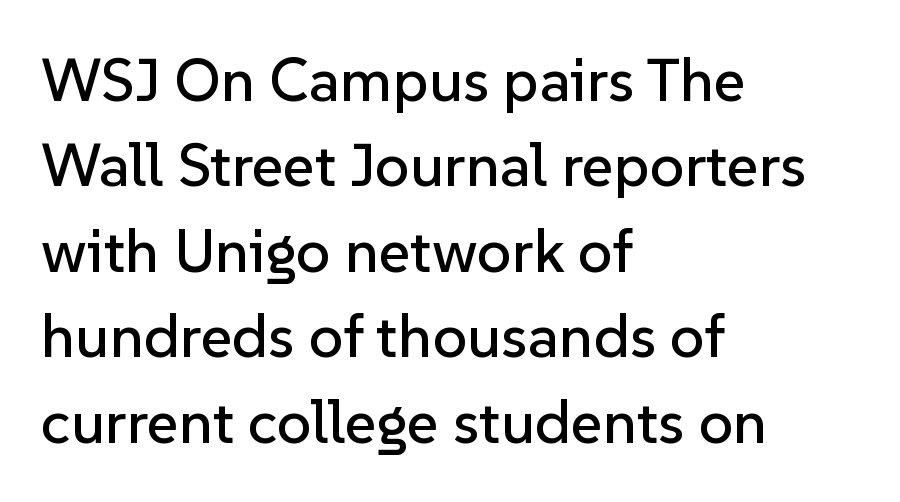
A typesetter would label this face a sans. These lines keep a tight, regular rhythm from letter to letter. Leading: standard. Spacing verdict: proportional, widths tailored to each character.
